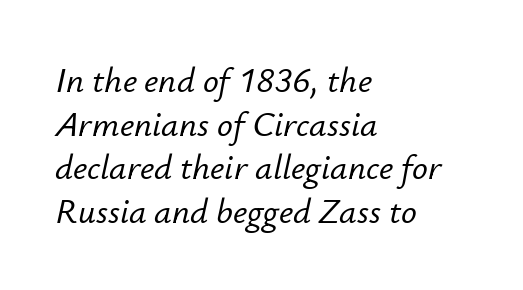
{"italic": "yes", "lean": "right", "slant_degrees": 12, "width": "normal", "stroke_contrast": "low", "x_height": "small", "monospaced": "no", "underline": "no", "align": "left", "line_spacing": "normal", "line_spacing_ratio": 1.25, "letter_spacing": "normal", "letter_spacing_em": 0.0, "glyph_px": 35}
